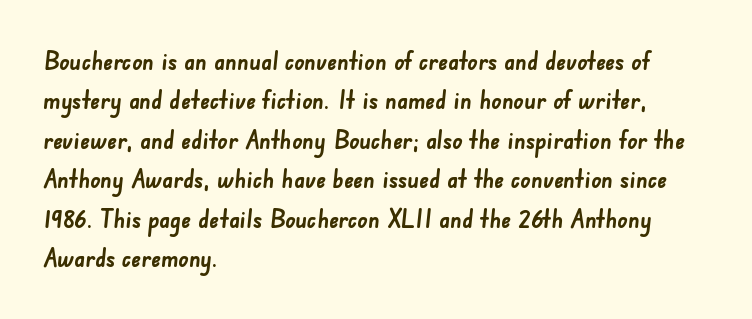
{"bold": "yes", "underline": "no", "align": "left", "line_spacing": "normal", "line_spacing_ratio": 1.58, "letter_spacing": "normal", "letter_spacing_em": 0.0, "glyph_px": 25}
